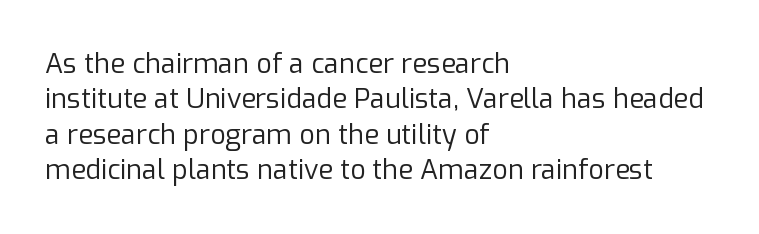
Line beginnings align vertically; line endings do not. The typography opts for an upright posture over an oblique one. Baseline-to-baseline distance is the conventional proportion of letter height. The characters are drawn with everyday or finer stroke widths. Here the glyphs are tracked normally, forming tight word shapes.
